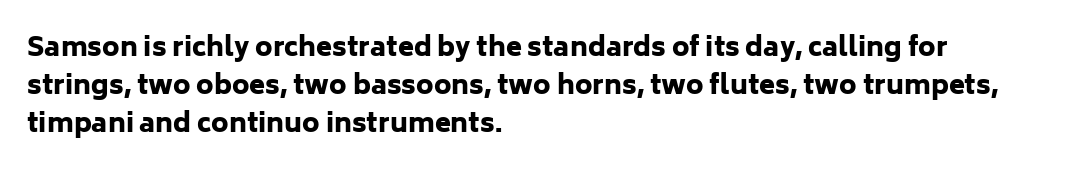
Horizontal alignment here is leftward, the default for most running prose. Nothing unusual about the tracking: characters are spaced as the font intends. Students, observe: this is what conventionally led text looks like. Does the lettering tilt? It doesn't — this is upright.
